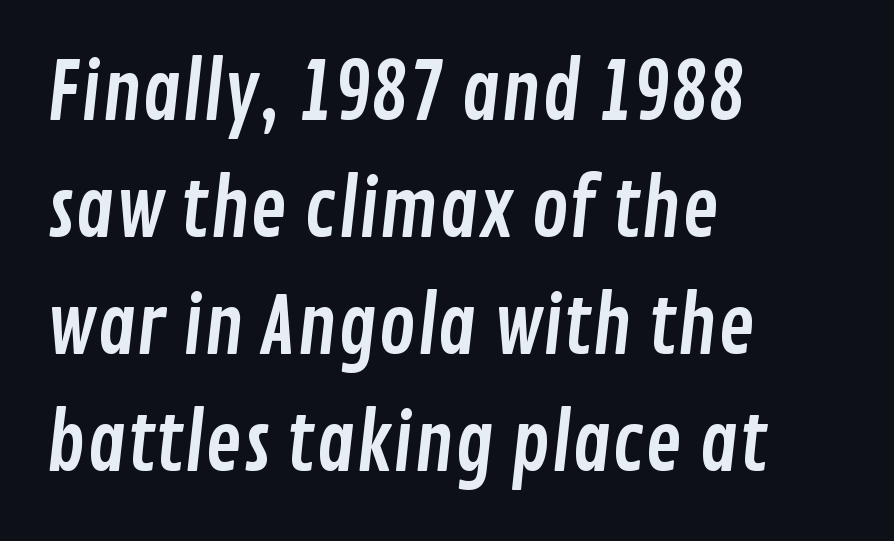
Q: Is the typeface a serif or a sans-serif typeface? A: Sans-serif.
Q: Is the text underlined? A: No.
Q: How is the paragraph aligned? A: Left-aligned.
Q: Is the spacing between letters normal or unusually wide? A: Normal.
Q: Is the spacing between lines tight, normal or loose? A: Normal.
Q: Width (condensed, normal, or wide)? A: Condensed.
Q: Stroke contrast? A: Low.
Q: x-height? A: Medium.
Q: Monospaced? A: No.
